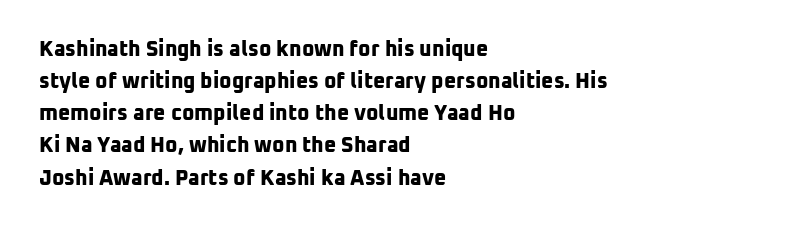
Q: Is the text bold? A: Yes.
Q: Is the text underlined? A: No.
Q: How is the paragraph aligned? A: Left-aligned.
Q: Is the spacing between letters normal or unusually wide? A: Normal.
Q: Is the spacing between lines tight, normal or loose? A: Normal.
